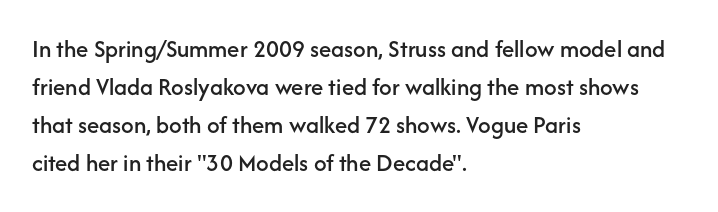
The image shows 25 px text type, upright; set left-aligned, normal line spacing (1.52x), normal letter spacing, not underlined.
